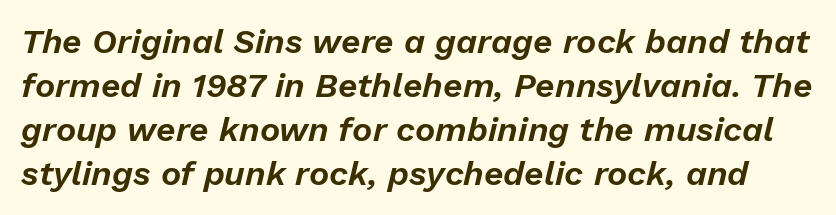
Q: Is the text italic (slanted)? A: Yes, it leans right by about 13 degrees.
Q: Is the text underlined? A: No.
Q: Is the spacing between letters normal or unusually wide? A: Normal.
Q: Is the spacing between lines tight, normal or loose? A: Normal.
Q: Width (condensed, normal, or wide)? A: Normal.
Q: Stroke contrast? A: Low.
Q: x-height? A: Medium.
Q: Monospaced? A: No.
